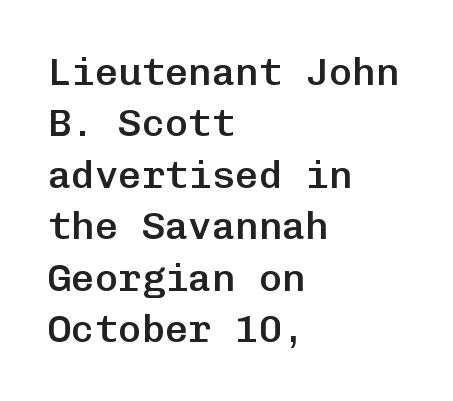
Horizontally, the lines are justified to the leading edge only. The letters sit at their default tracking, neither squeezed nor spread. The string is rendered with underlining switched off. Summary of vertical rhythm: regular, with standard interline spacing. Regarding serifs, this sample does without them.
